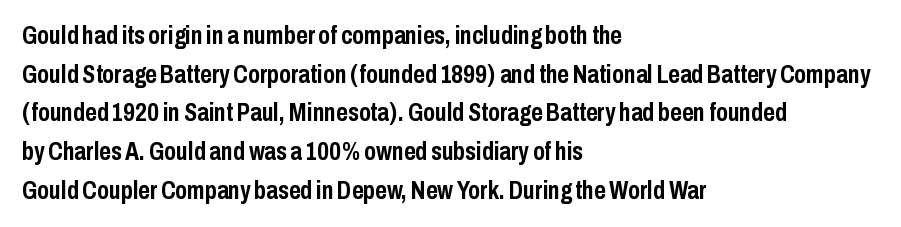
Q: Is the text bold? A: Yes.
Q: Is the text italic (slanted)? A: No, it is upright.
Q: Is the text underlined? A: No.
Q: How is the paragraph aligned? A: Left-aligned.
Q: Is the spacing between letters normal or unusually wide? A: Normal.
Q: Is the spacing between lines tight, normal or loose? A: Normal.
